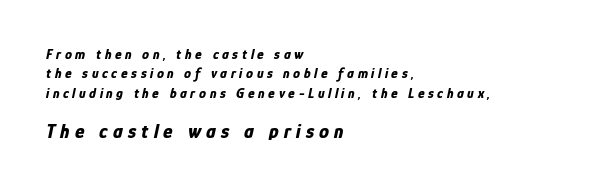
The axis of the letterforms is tilted away from vertical. A normal amount of white space separates one row of letters from the next. Quick note: underline off. Look at the stroke-to-counter ratio: heavy, a bold.
